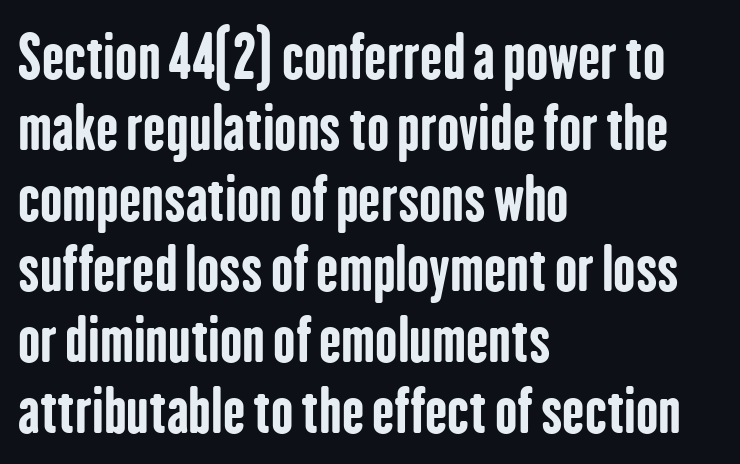
The image shows 59 px bold, condensed sans-serif type, upright; set left-aligned, line spacing 1.2x, normal letter spacing, not underlined; low stroke contrast and a medium x-height.
